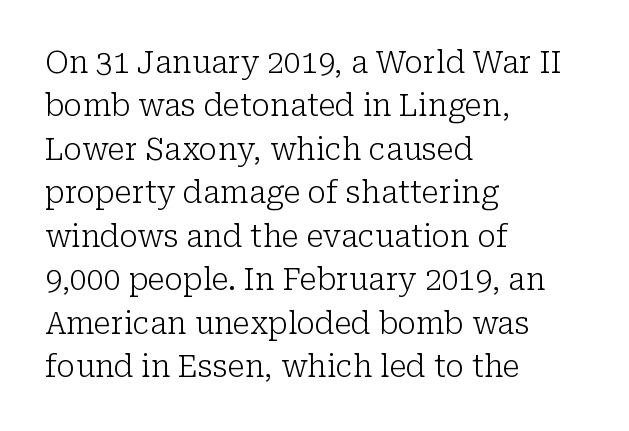
Vertical strokes here are truly vertical. The passage is arranged the way most books set body copy — flush left. Default kerning and tracking; the words read as compact shapes. Decoration check: the copy has no underline.
